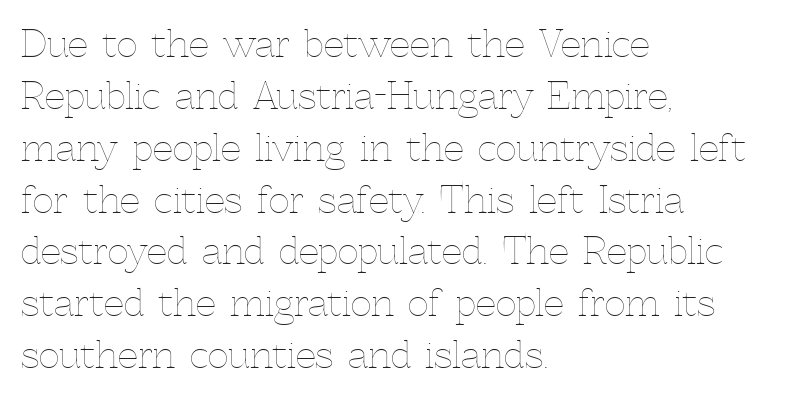
The image shows 36 px thin type, upright; set left-aligned, normal line spacing (1.44x), normal letter spacing, not underlined; a medium x-height.
